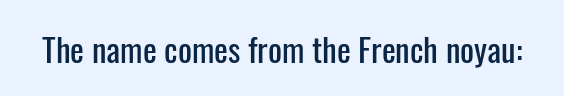
Q: Is the text italic (slanted)? A: No, it is upright.
Q: Is the typeface a serif or a sans-serif typeface? A: Sans-serif.
Q: Is the text underlined? A: No.
Q: Is the spacing between letters normal or unusually wide? A: Normal.
Q: Width (condensed, normal, or wide)? A: Condensed.
Q: Stroke contrast? A: Low.
Q: x-height? A: Medium.
Q: Monospaced? A: No.
